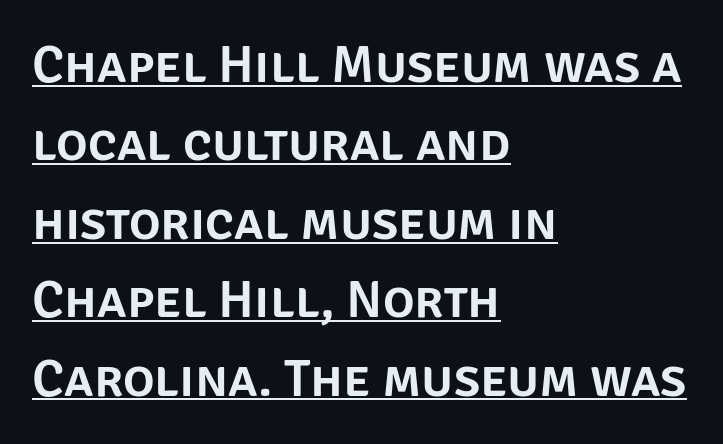
The image shows 53 px sans-serif type, upright; set left-aligned, normal line spacing (1.48x), normal letter spacing, underlined; low stroke contrast and a large x-height.
